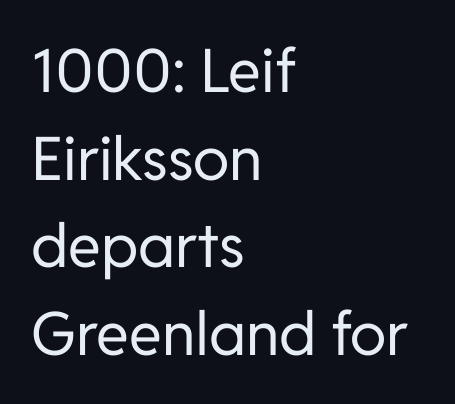
Any mark beneath the type? The region is blank. Ordinary non-slanted type is in use. Stroke terminals: plain, sans-serif. The weight tops out at a normal text grade. Every row of glyphs begins at an identical x-position on the left. The rendering uses a moderate line-height, typical for paragraphs.
